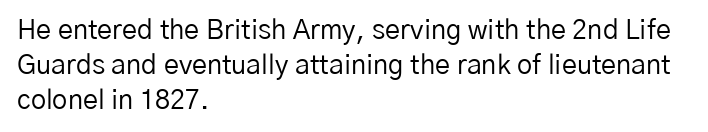
This sample keeps an unexceptional amount of space between lines. Characters remain perfectly vertical along every line. The gap between lines stays unmarked. Is this a heavy cut? Hardly; it is regular or lighter.
